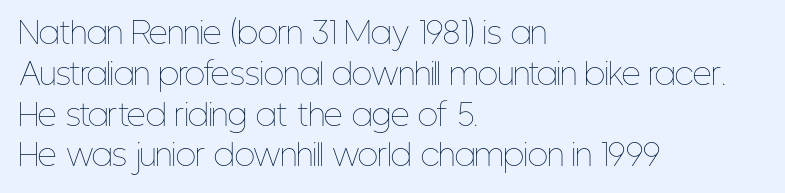
Q: Is the text bold? A: No.
Q: Is the text italic (slanted)? A: No, it is upright.
Q: Is the text underlined? A: No.
Q: How is the paragraph aligned? A: Left-aligned.
Q: Is the spacing between letters normal or unusually wide? A: Normal.
Q: Is the spacing between lines tight, normal or loose? A: Normal.
Q: Width (condensed, normal, or wide)? A: Condensed.
Q: Stroke contrast? A: Low.
Q: x-height? A: Medium.
Q: Monospaced? A: No.
